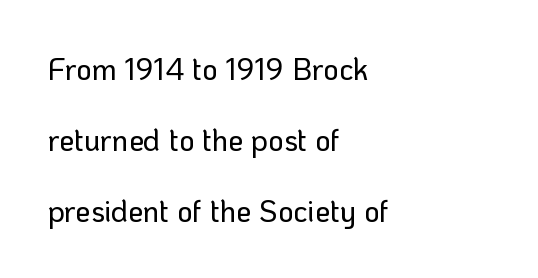
The image shows 30 px sans-serif type, upright; set left-aligned, loose line spacing (2.36x), normal letter spacing, not underlined; low stroke contrast and a medium x-height.
